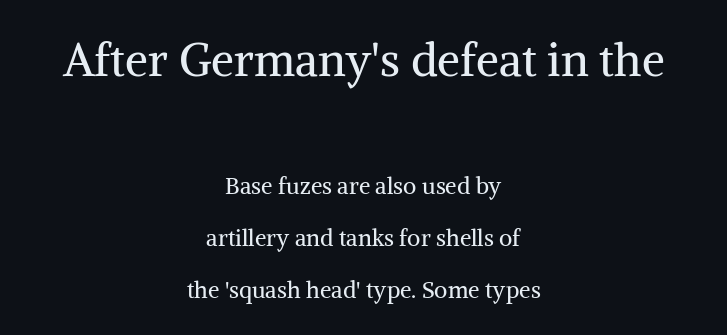
The rag falls on both sides of this text block equally. Look at the glyph heights: the upper group is clearly the bigger setting. Baseline-to-baseline distance is far greater than the letter height. Each letter's strokes conclude with small projecting serifs. In terms of letterspacing, this is plain default setting.
